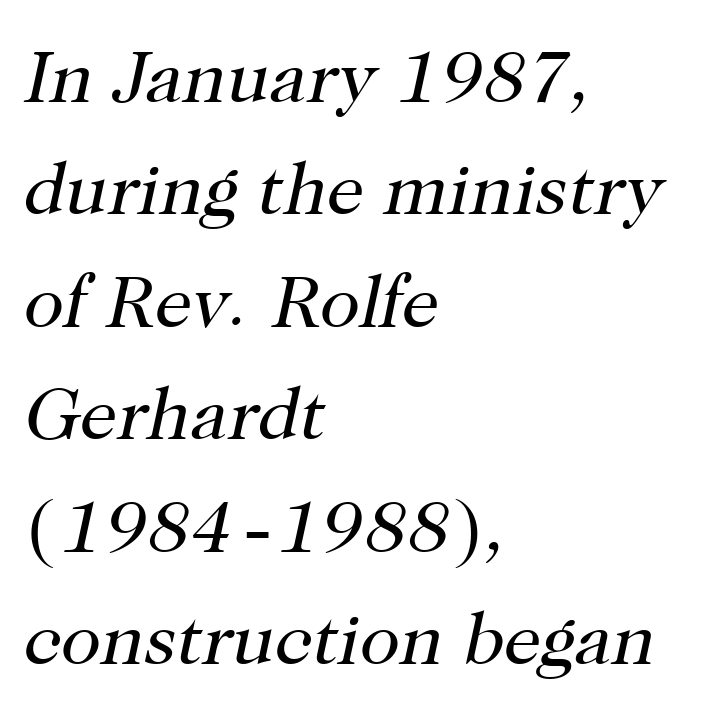
The image shows 74 px regular-weight serif type, italic (leaning right); set left-aligned, normal line spacing (1.52x), normal letter spacing, not underlined; high stroke contrast and a medium x-height.
